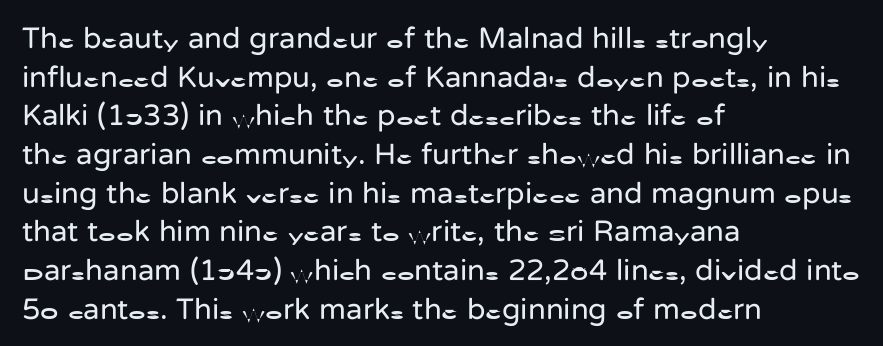
The image shows 30 px regular-weight sans-serif type, upright; set left-aligned, normal line spacing (1.29x), normal letter spacing, not underlined; low stroke contrast and a medium x-height.
